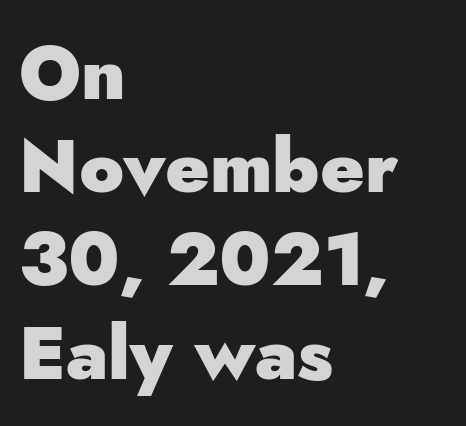
{"serif": "no", "italic": "no", "bold": "yes", "weight": "heavy", "width": "normal", "stroke_contrast": "low", "x_height": "small", "monospaced": "no", "underline": "no", "align": "left", "line_spacing": "normal", "line_spacing_ratio": 1.26, "letter_spacing": "normal", "letter_spacing_em": 0.0, "glyph_px": 74}
